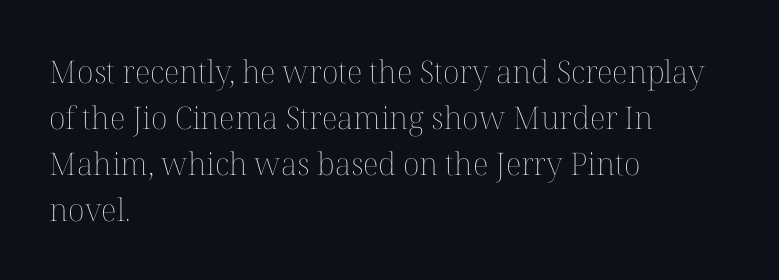
{"italic": "no", "bold": "no", "weight": "thin", "width": "normal", "stroke_contrast": "medium", "x_height": "medium", "monospaced": "no", "underline": "no", "align": "left", "line_spacing": "normal", "line_spacing_ratio": 1.48, "letter_spacing": "normal", "letter_spacing_em": 0.0, "glyph_px": 31}
